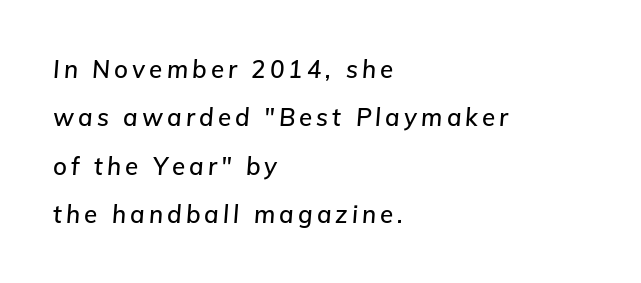
Q: Is the text italic (slanted)? A: Yes, it leans right by about 5 degrees.
Q: Is the text underlined? A: No.
Q: How is the paragraph aligned? A: Left-aligned.
Q: Is the spacing between lines tight, normal or loose? A: Loose.
